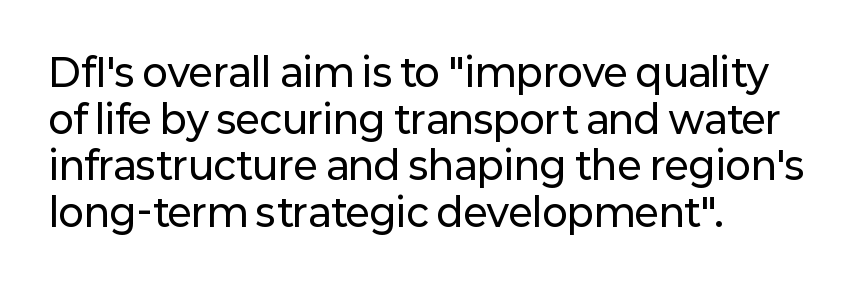
The image shows 38 px sans-serif type, upright; set left-aligned, line spacing 1.23x, normal letter spacing, not underlined; low stroke contrast and a medium x-height.
